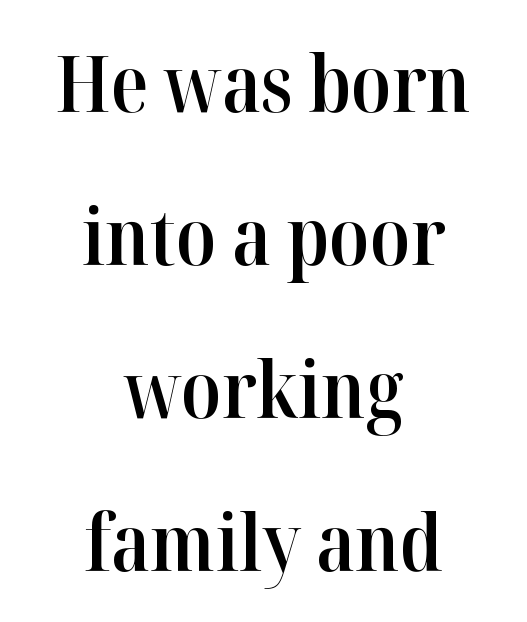
The image shows 78 px semibold serif type, upright; set centered, loose line spacing (1.96x), normal letter spacing, not underlined; high stroke contrast and a medium x-height.
